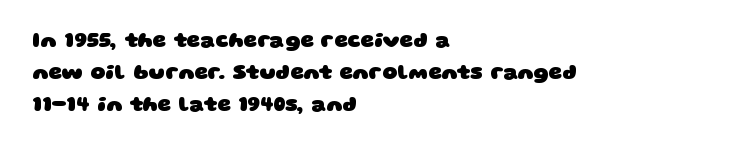
Every row of glyphs begins at an identical x-position on the left. Tracking here is standard; glyphs follow each other at the usual distance. Only glyphs here, with clear space below each row. Summary of vertical rhythm: regular, with standard interline spacing.
